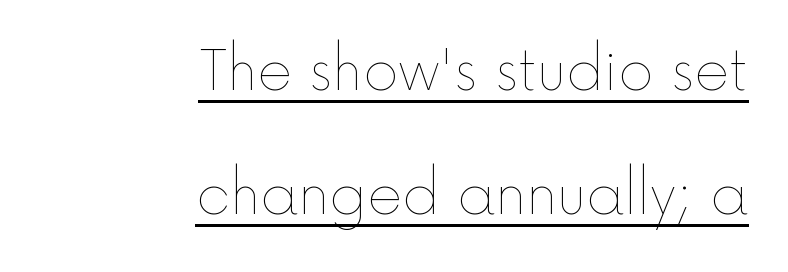
The image shows 54 px thin type, upright; set right-aligned, loose line spacing (2.3x), normal letter spacing, underlined; a medium x-height.
